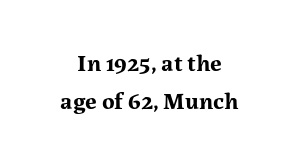
Q: Is the text bold? A: Yes.
Q: Is the text italic (slanted)? A: No, it is upright.
Q: Is the text underlined? A: No.
Q: How is the paragraph aligned? A: Centered.
Q: Is the spacing between letters normal or unusually wide? A: Normal.
Q: Is the spacing between lines tight, normal or loose? A: Normal.
